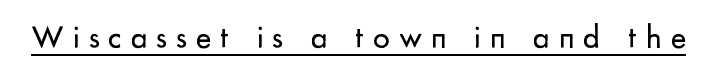
Q: Is the text bold? A: No.
Q: Is the text italic (slanted)? A: No, it is upright.
Q: Is the typeface a serif or a sans-serif typeface? A: Sans-serif.
Q: Is the text underlined? A: Yes.
Q: Is the spacing between letters normal or unusually wide? A: Unusually wide.
Q: Width (condensed, normal, or wide)? A: Normal.
Q: Stroke contrast? A: Low.
Q: x-height? A: Small.
Q: Monospaced? A: No.
